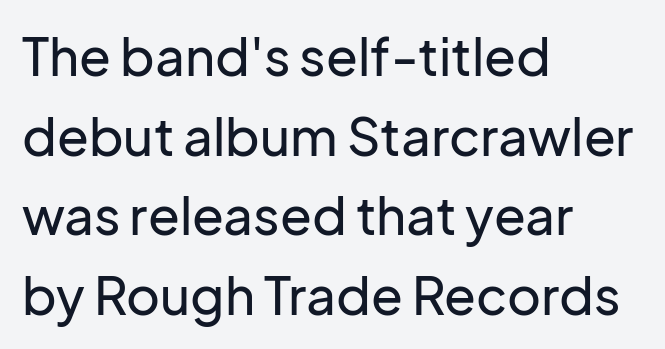
The image shows 52 px sans-serif type, upright; set left-aligned, normal line spacing (1.53x), normal letter spacing, not underlined; low stroke contrast and a medium x-height.
